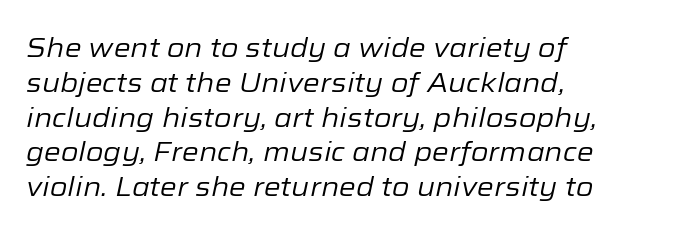
Characters are canted at an angle relative to the baseline's perpendicular. The lines in this sample share a left origin and differ only in where they stop. The letterforms sit shoulder to shoulder at normal distance. The weight would be labelled regular, book, light, or lighter still.
